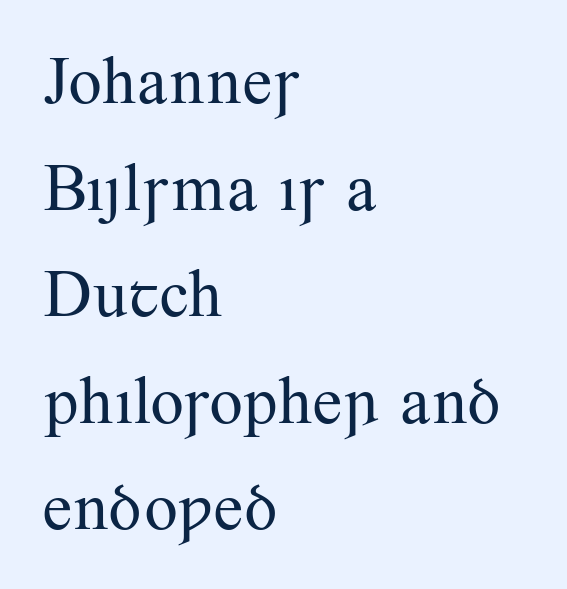
{"serif": "yes", "italic": "no", "bold": "no", "weight": "regular", "width": "normal", "stroke_contrast": "medium", "x_height": "small", "monospaced": "no", "underline": "no", "align": "left", "line_spacing": "normal", "line_spacing_ratio": 1.59, "letter_spacing": "normal", "letter_spacing_em": 0.0, "glyph_px": 67}
